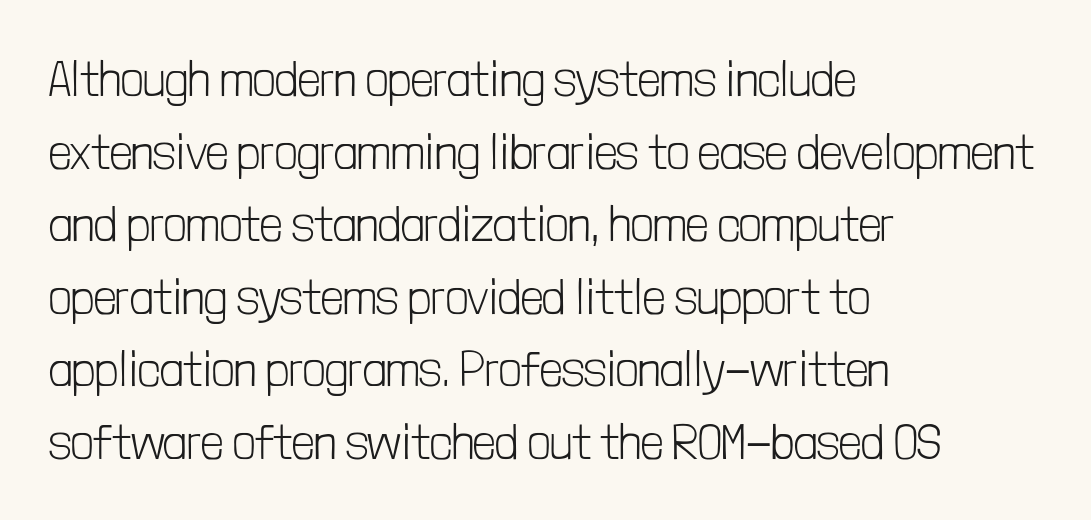
A typesetter would call this proportional, since set widths differ per character. Line spacing here is normal. Posture: upright roman. This rendering features lettering with no underline. Typographically, this falls in the sans-serif category. Typeset ragged right — the left edge is the straight one.
